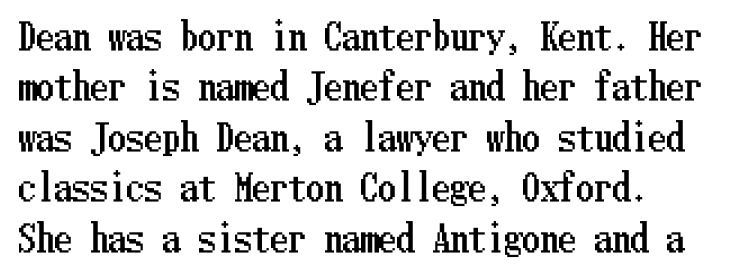
Q: Is the text italic (slanted)? A: No, it is upright.
Q: Is the text underlined? A: No.
Q: Is the spacing between letters normal or unusually wide? A: Normal.
Q: Is the spacing between lines tight, normal or loose? A: Normal.
Q: Width (condensed, normal, or wide)? A: Condensed.
Q: Stroke contrast? A: Low.
Q: x-height? A: Medium.
